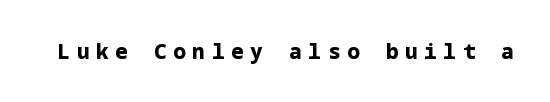
Honestly, the letter spacing is so wide it's the main thing you notice. The axis of the letterforms is exactly vertical. Only glyphs here, with clear space below each row. Students, this is bold: see how much ink each stroke carries.
